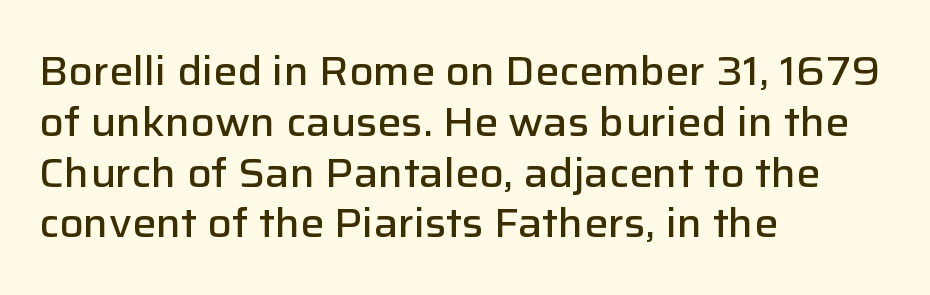
{"serif": "no", "italic": "no", "bold": "semi", "weight": "semibold", "width": "normal", "stroke_contrast": "low", "x_height": "medium", "monospaced": "no", "underline": "no", "align": "left", "line_spacing": "normal", "line_spacing_ratio": 1.27, "letter_spacing": "normal", "letter_spacing_em": 0.0, "glyph_px": 40}
